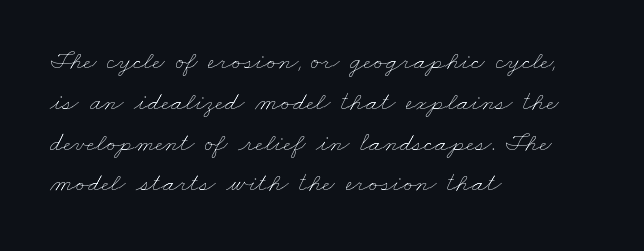
{"bold": "no", "underline": "no", "align": "left", "line_spacing": "normal", "line_spacing_ratio": 1.51, "letter_spacing": "normal", "letter_spacing_em": 0.0, "glyph_px": 27}
